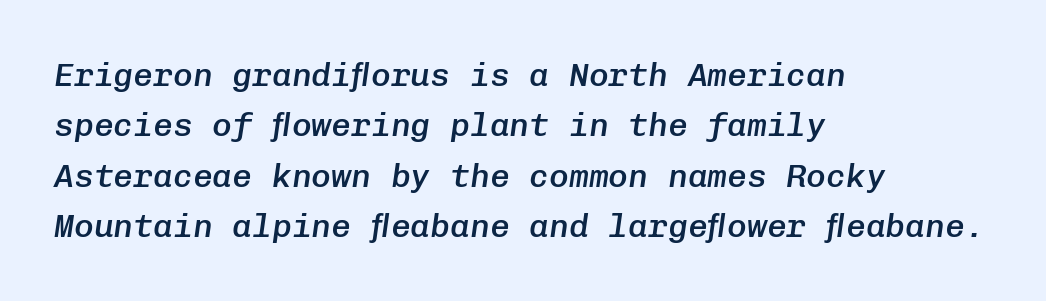
{"italic": "yes", "lean": "right", "slant_degrees": 8, "bold": "semi", "weight": "semibold", "width": "normal", "stroke_contrast": "low", "x_height": "medium", "monospaced": "yes", "underline": "no", "align": "left", "line_spacing": "normal", "line_spacing_ratio": 1.53, "letter_spacing": "normal", "letter_spacing_em": 0.0, "glyph_px": 33}
